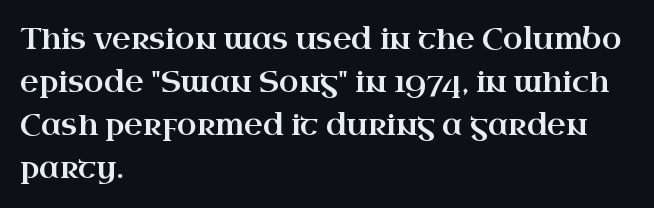
The image shows 29 px wide serif type, upright; set left-aligned, normal line spacing (1.48x), normal letter spacing, not underlined; high stroke contrast and a small x-height.
